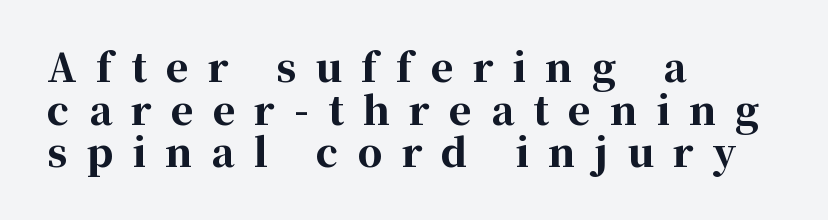
The rendering inserts visible extra space after every character. The rendering uses natural spacing where letterforms have individual widths. The rag falls on the right side of this text block. Observe the serifs anchoring each vertical stroke in this sample. Whoever set this chose condensed vertical rhythm over breathing room. Strokes here are thick enough to call this a true bold.
